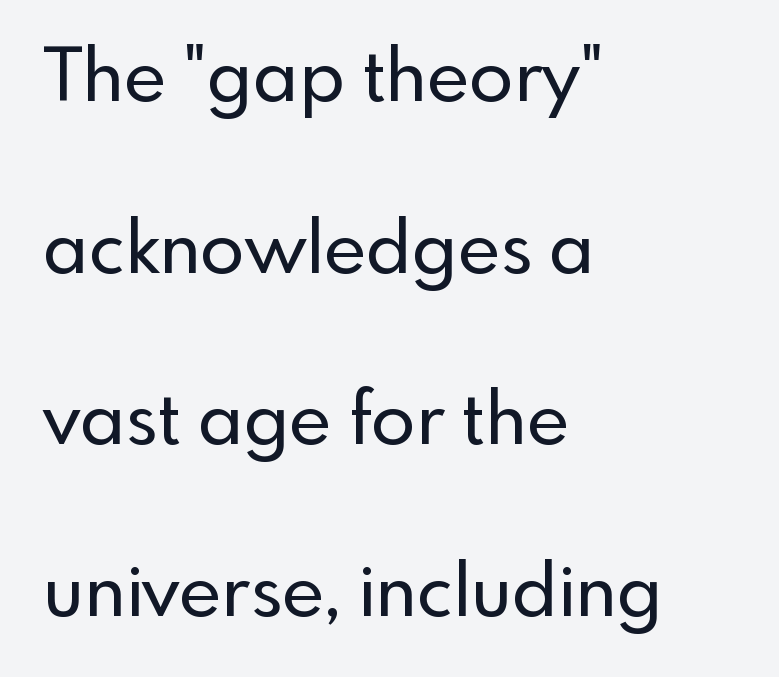
These lines are rendered in a variable-pitch font. Compared with typical paragraphs, the rows here are farther apart. The font's upright variant was chosen for this text. The rendering anchors every line to the left-hand side.
